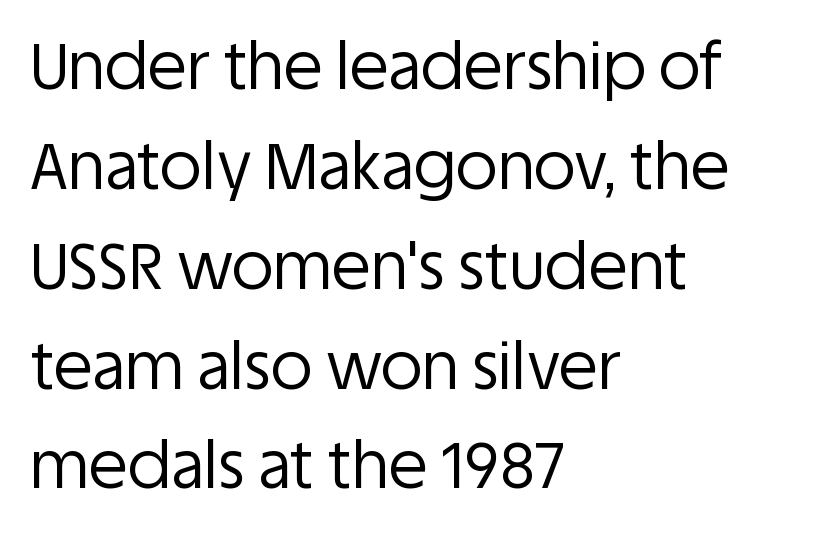
{"serif": "no", "italic": "no", "bold": "no", "weight": "regular", "width": "normal", "stroke_contrast": "low", "x_height": "large", "monospaced": "no", "underline": "no", "align": "left", "line_spacing": "normal", "line_spacing_ratio": 1.56, "letter_spacing": "normal", "letter_spacing_em": 0.0, "glyph_px": 64}
